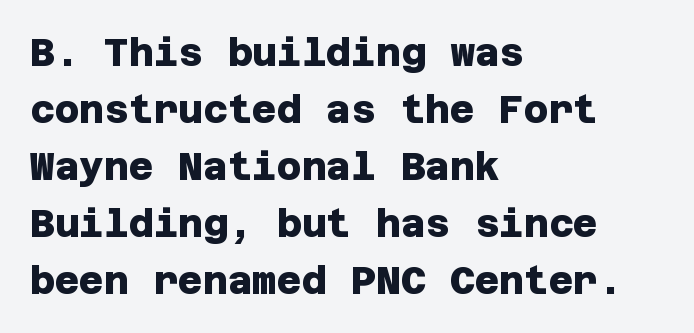
{"serif": "no", "bold": "yes", "weight": "heavy", "width": "normal", "stroke_contrast": "low", "x_height": "large", "underline": "no", "align": "left", "line_spacing": "normal", "line_spacing_ratio": 1.5, "letter_spacing": "normal", "letter_spacing_em": 0.0, "glyph_px": 38}
